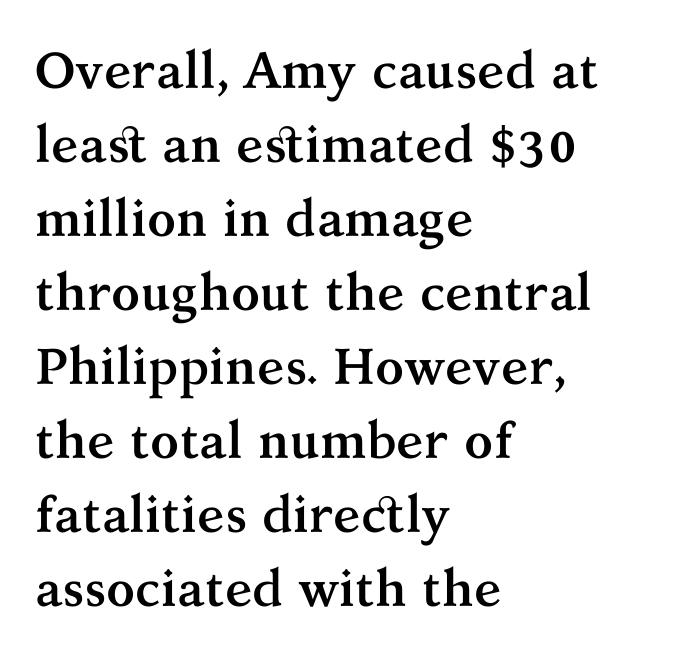
Q: Is the text bold? A: Yes.
Q: Is the text italic (slanted)? A: No, it is upright.
Q: Is the typeface a serif or a sans-serif typeface? A: Serif.
Q: Is the text underlined? A: No.
Q: How is the paragraph aligned? A: Left-aligned.
Q: Is the spacing between letters normal or unusually wide? A: Normal.
Q: Is the spacing between lines tight, normal or loose? A: Normal.
Q: Width (condensed, normal, or wide)? A: Normal.
Q: Stroke contrast? A: Medium.
Q: x-height? A: Medium.
Q: Monospaced? A: No.
